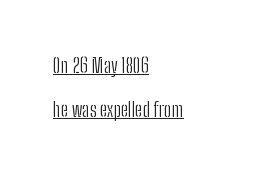
{"italic": "no", "bold": "no", "underline": "yes", "align": "left", "line_spacing": "loose", "line_spacing_ratio": 2.19, "letter_spacing": "normal", "letter_spacing_em": 0.0, "glyph_px": 20}
